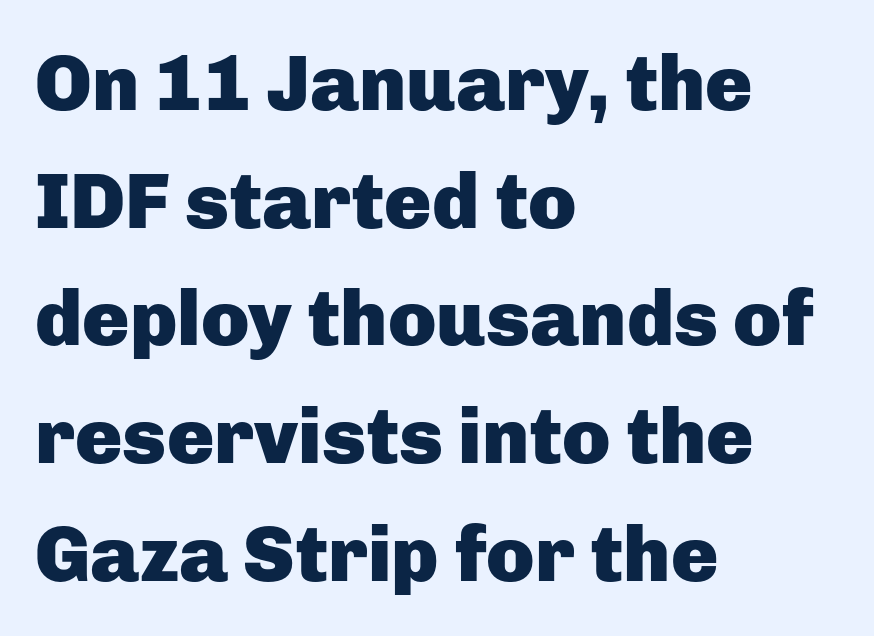
Q: Is the text bold? A: Yes.
Q: Is the text italic (slanted)? A: No, it is upright.
Q: Is the typeface a serif or a sans-serif typeface? A: Sans-serif.
Q: Is the text underlined? A: No.
Q: How is the paragraph aligned? A: Left-aligned.
Q: Is the spacing between letters normal or unusually wide? A: Normal.
Q: Is the spacing between lines tight, normal or loose? A: Normal.
Q: Width (condensed, normal, or wide)? A: Normal.
Q: Stroke contrast? A: Low.
Q: x-height? A: Medium.
Q: Monospaced? A: No.
